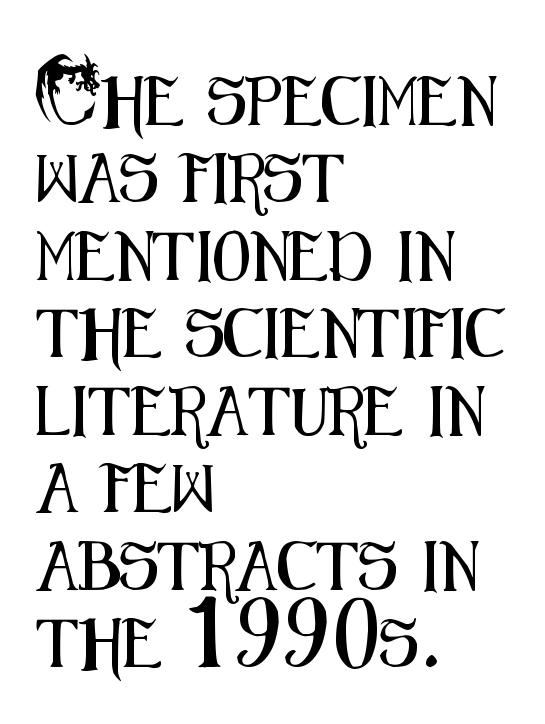
Looks like regular typesetting: each glyph gets only the width it needs. Every row of glyphs begins at an identical x-position on the left. Unlike italic type, these characters show no tilt at all. The glyphs are unaccompanied by any horizontal stroke below them. No extra tracking has been applied to these lines.
